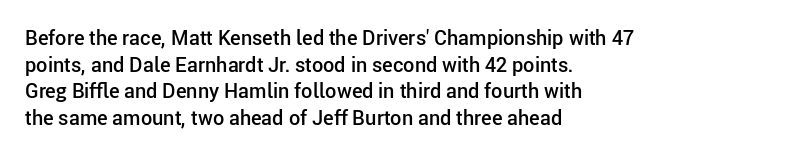
{"italic": "no", "bold": "semi", "underline": "no", "align": "left", "line_spacing": "normal", "line_spacing_ratio": 1.33, "letter_spacing": "normal", "letter_spacing_em": 0.0, "glyph_px": 20}
